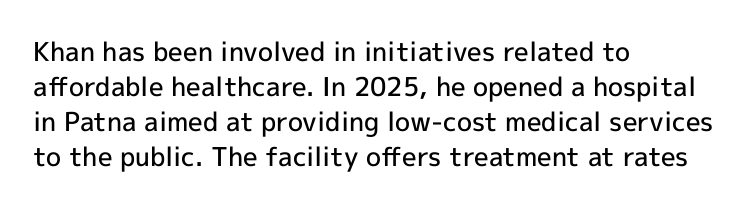
These words are printed semibold, heavier than regular yet not bold. If you measured baseline to baseline, you'd find a middling distance. Upright lettering throughout. Plain, unruled lines of type. Characters follow at the spacing the type designer built in. The lines in this sample share a left origin and differ only in where they stop.
